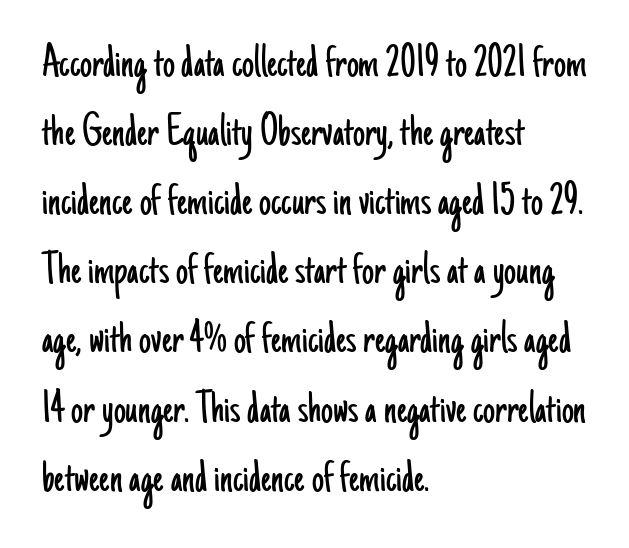
This block has exactly the height ordinary leading produces. Observe the ordinary spacing: letters are neighbours, not strangers. Stems here are at most as thick as an everyday book face. Every stem runs plumb, perpendicular to the baseline. This rendering features lettering with no underline. Classification — sans serif.
